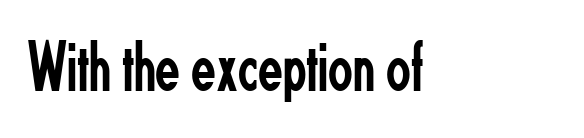
{"serif": "no", "italic": "no", "bold": "no", "weight": "regular", "width": "condensed", "stroke_contrast": "low", "x_height": "small", "monospaced": "no", "underline": "no", "align": "left", "letter_spacing": "normal", "letter_spacing_em": 0.0, "glyph_px": 72}
